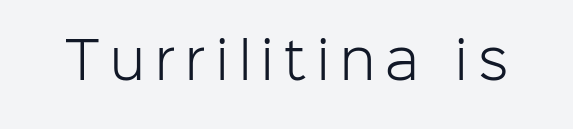
{"serif": "no", "italic": "no", "bold": "no", "weight": "light", "width": "normal", "stroke_contrast": "low", "x_height": "medium", "monospaced": "no", "underline": "no", "letter_spacing": "wide", "letter_spacing_em": 0.21, "glyph_px": 50}
